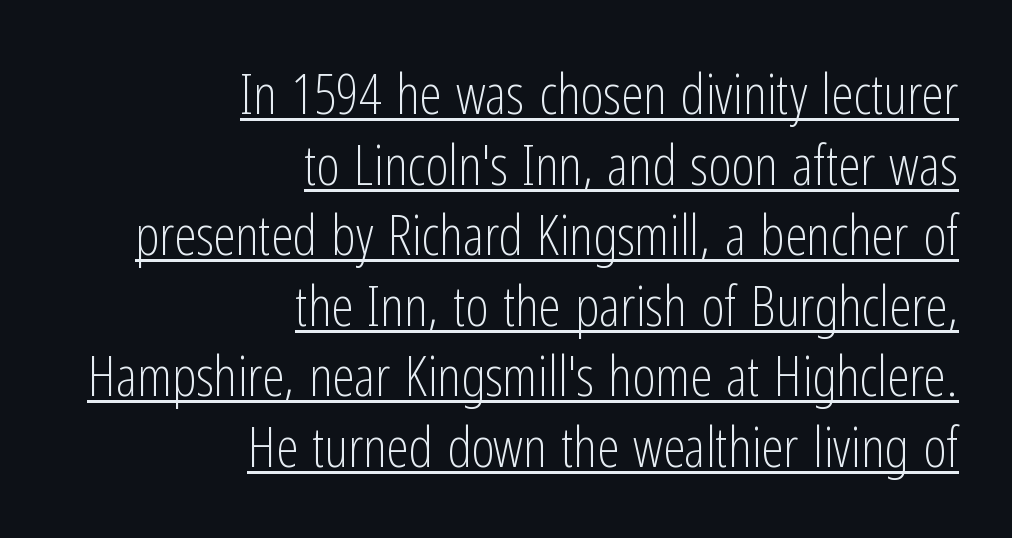
{"serif": "no", "italic": "no", "bold": "no", "weight": "light", "width": "condensed", "stroke_contrast": "low", "x_height": "medium", "monospaced": "no", "underline": "yes", "align": "right", "line_spacing": "normal", "line_spacing_ratio": 1.26, "letter_spacing": "normal", "letter_spacing_em": 0.0, "glyph_px": 56}
